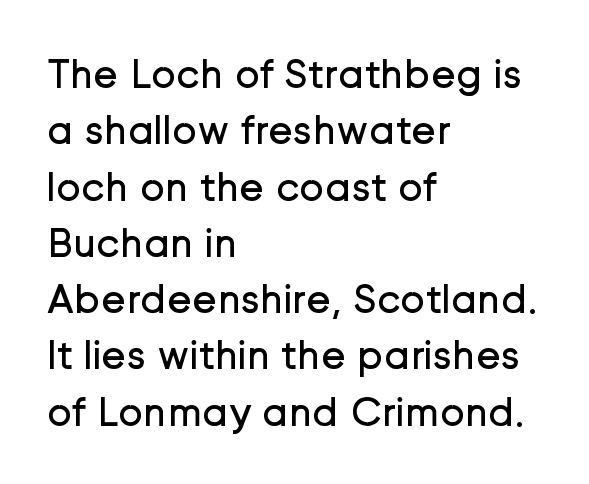
Q: Is the text bold? A: No.
Q: Is the text italic (slanted)? A: No, it is upright.
Q: Is the typeface a serif or a sans-serif typeface? A: Sans-serif.
Q: Is the text underlined? A: No.
Q: How is the paragraph aligned? A: Left-aligned.
Q: Is the spacing between letters normal or unusually wide? A: Normal.
Q: Is the spacing between lines tight, normal or loose? A: Normal.
Q: Width (condensed, normal, or wide)? A: Normal.
Q: Stroke contrast? A: Low.
Q: x-height? A: Medium.
Q: Monospaced? A: No.
